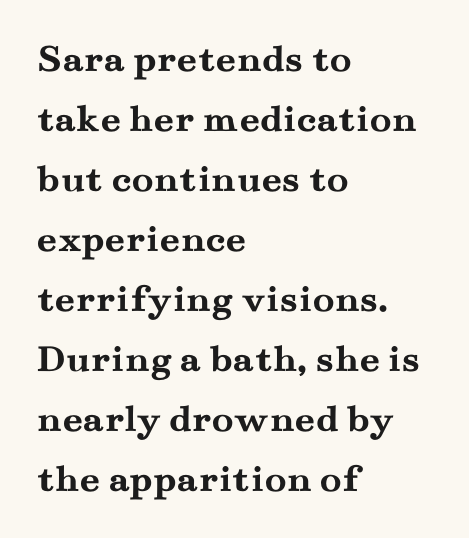
Serifs: yes, visible at the terminals of the letterforms. Proportional: the letters do not fall into vertical columns. In terms of leading, this rendering sits right in the middle. One-word summary of the alignment: left.
